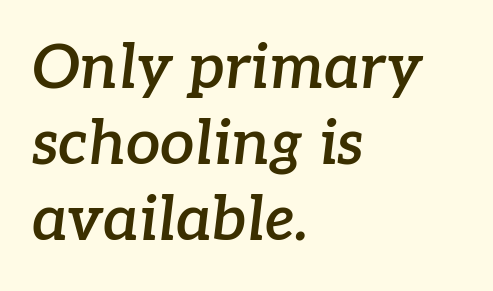
The image shows 61 px semibold serif type, italic (leaning right); set left-aligned, normal line spacing (1.25x), normal letter spacing, not underlined; low stroke contrast and a medium x-height.
